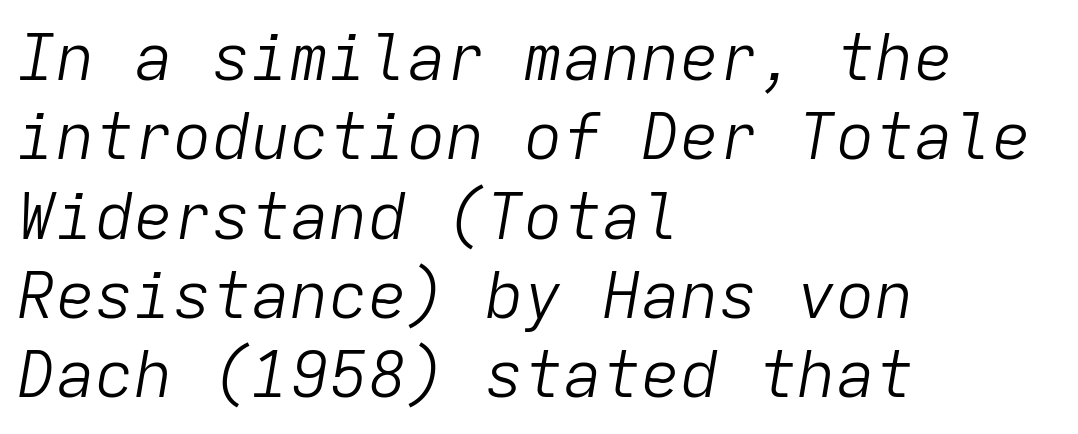
Q: Is the text bold? A: No.
Q: Is the text italic (slanted)? A: Yes, it leans right by about 9 degrees.
Q: Is the text underlined? A: No.
Q: How is the paragraph aligned? A: Left-aligned.
Q: Is the spacing between letters normal or unusually wide? A: Normal.
Q: Width (condensed, normal, or wide)? A: Normal.
Q: Stroke contrast? A: Low.
Q: x-height? A: Medium.
Q: Monospaced? A: Yes.
